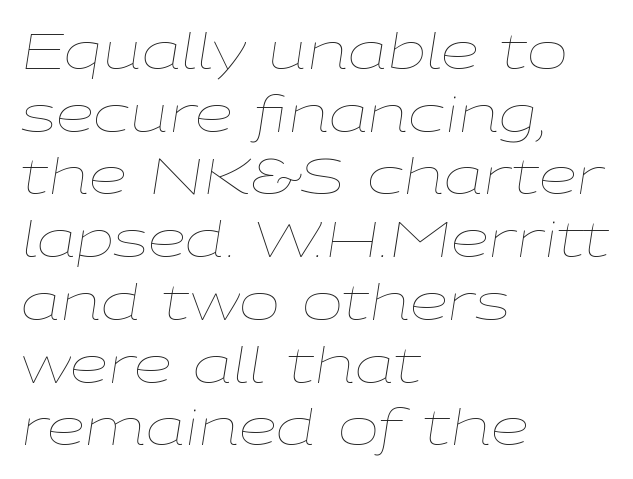
{"italic": "yes", "lean": "right", "slant_degrees": 9, "bold": "no", "weight": "thin", "width": "wide", "stroke_contrast": "low", "x_height": "medium", "monospaced": "no", "underline": "no", "align": "left", "line_spacing": "normal", "line_spacing_ratio": 1.28, "letter_spacing": "normal", "letter_spacing_em": 0.0, "glyph_px": 49}
